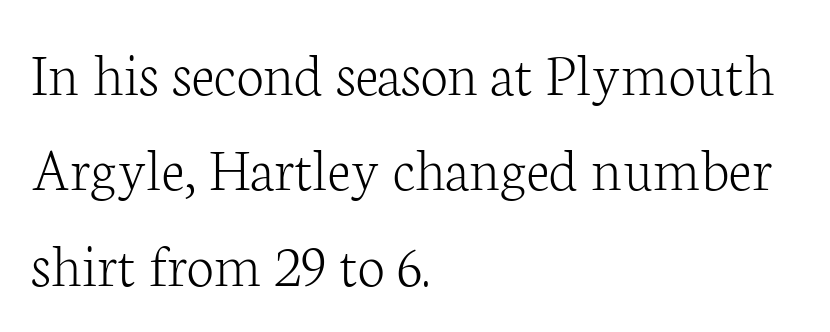
{"serif": "yes", "italic": "no", "bold": "no", "weight": "light", "width": "normal", "stroke_contrast": "low", "x_height": "medium", "monospaced": "no", "underline": "no", "align": "left", "line_spacing": "normal", "line_spacing_ratio": 1.54, "letter_spacing": "normal", "letter_spacing_em": 0.0, "glyph_px": 62}
